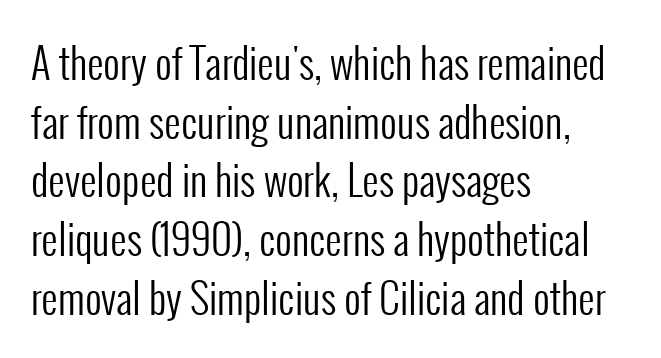
The image shows 41 px regular-weight, condensed sans-serif type, upright; set left-aligned, normal line spacing (1.43x), normal letter spacing, not underlined; low stroke contrast and a medium x-height.
